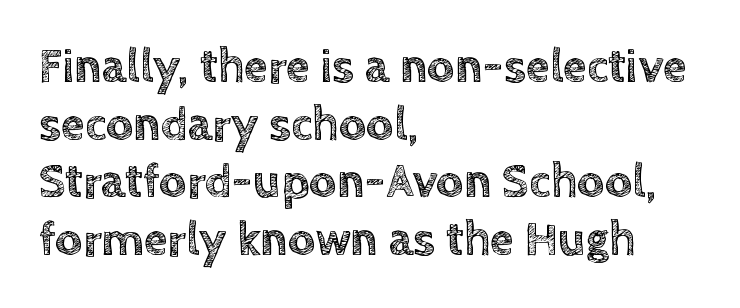
The image shows 48 px text type, upright; set left-aligned, line spacing 1.2x, normal letter spacing, not underlined; a large x-height.
